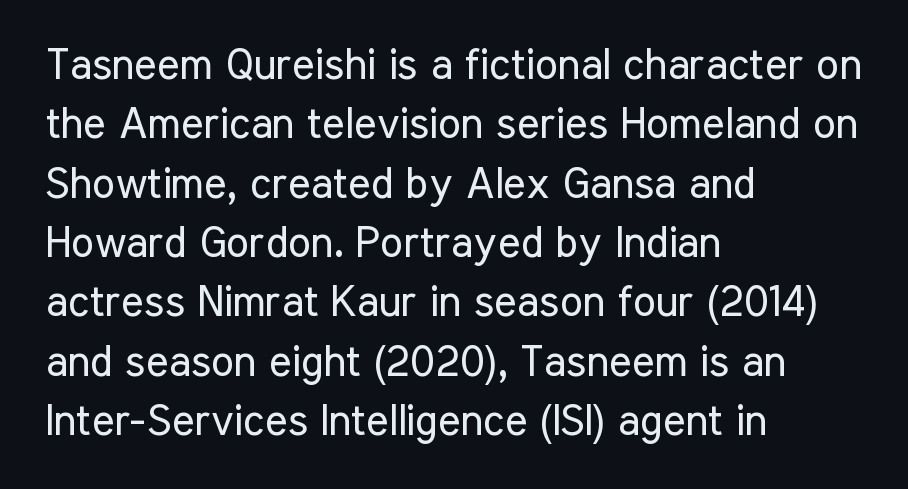
The image shows 43 px regular-weight, condensed sans-serif type, upright; set left-aligned, normal line spacing (1.38x), normal letter spacing, not underlined; low stroke contrast and a medium x-height.
